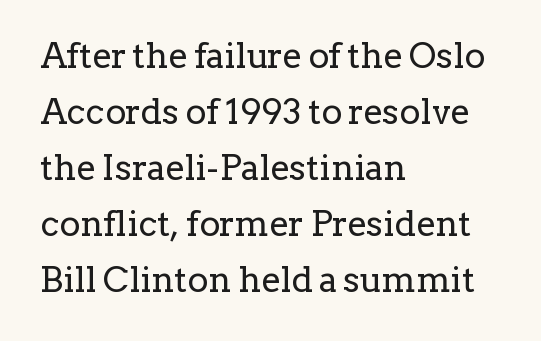
Q: Is the text bold? A: No.
Q: Is the text italic (slanted)? A: No, it is upright.
Q: Is the typeface a serif or a sans-serif typeface? A: Serif.
Q: Is the text underlined? A: No.
Q: How is the paragraph aligned? A: Left-aligned.
Q: Is the spacing between letters normal or unusually wide? A: Normal.
Q: Is the spacing between lines tight, normal or loose? A: Normal.
Q: Width (condensed, normal, or wide)? A: Normal.
Q: Stroke contrast? A: Low.
Q: x-height? A: Medium.
Q: Monospaced? A: No.
